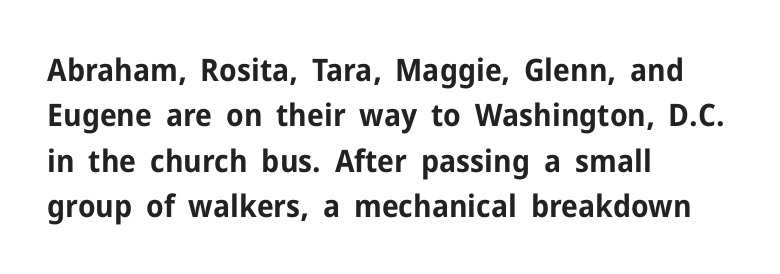
{"serif": "no", "italic": "no", "bold": "yes", "weight": "bold", "width": "normal", "stroke_contrast": "low", "x_height": "medium", "monospaced": "no", "underline": "no", "align": "left", "line_spacing": "normal", "line_spacing_ratio": 1.46, "letter_spacing": "normal", "letter_spacing_em": 0.0, "glyph_px": 31}
